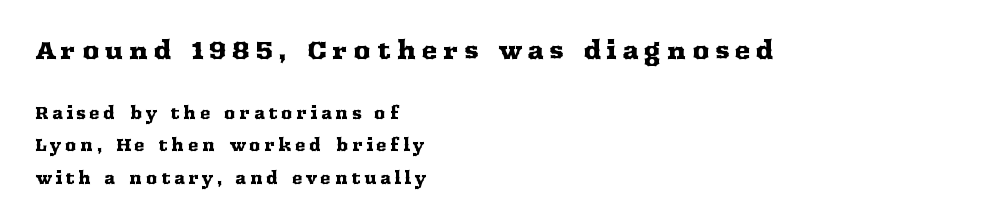
The image shows 24 px text type, upright; set left-aligned, loose line spacing (2.03x), unusually wide letter spacing (+0.22 em), not underlined; the first (top) block is 1.5x larger.
